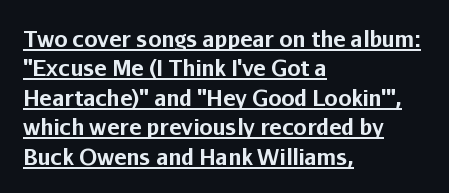
The image shows 21 px bold type, upright; set left-aligned, normal line spacing (1.4x), normal letter spacing, underlined.
